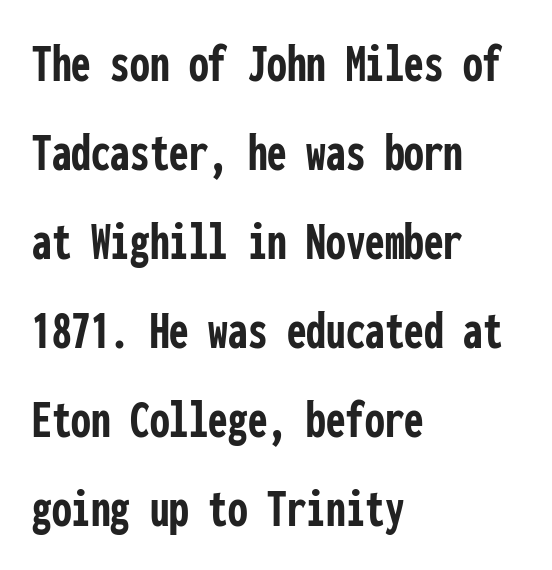
A typesetter would mark this as roman, not italic. A sans-serif font was chosen for this passage. No extra tracking has been applied to these lines. A typesetter would call this monospace, since all characters share one set width. Emphasis by weight is at full strength: bold.
